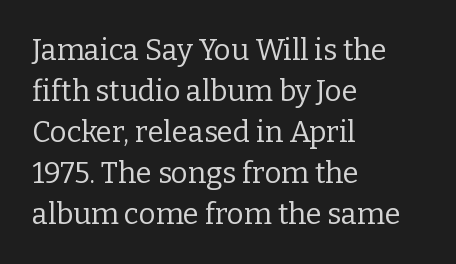
Q: Is the text bold? A: No.
Q: Is the text italic (slanted)? A: No, it is upright.
Q: Is the typeface a serif or a sans-serif typeface? A: Serif.
Q: Is the text underlined? A: No.
Q: How is the paragraph aligned? A: Left-aligned.
Q: Is the spacing between letters normal or unusually wide? A: Normal.
Q: Is the spacing between lines tight, normal or loose? A: Normal.
Q: Width (condensed, normal, or wide)? A: Normal.
Q: Stroke contrast? A: Low.
Q: x-height? A: Medium.
Q: Monospaced? A: No.
